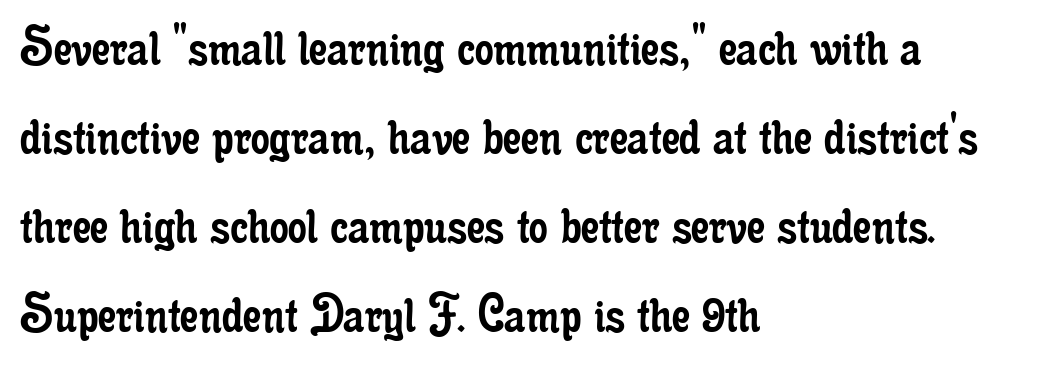
Think of a printed novel: that variable character pitch is what you see here. A serif font was chosen for this passage. Layout note: lines flush left. Successive baselines arrive at the customary interval.
